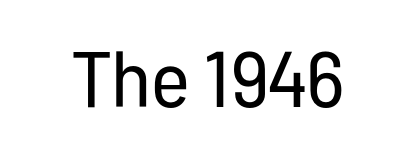
{"serif": "no", "italic": "no", "bold": "no", "weight": "regular", "width": "condensed", "stroke_contrast": "low", "x_height": "medium", "monospaced": "no", "underline": "no", "letter_spacing": "normal", "letter_spacing_em": 0.0, "glyph_px": 79}
